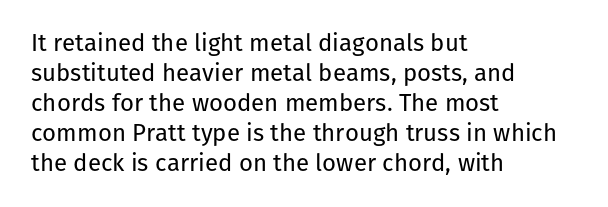
The image shows 24 px text type, upright; set left-aligned, normal line spacing (1.25x), normal letter spacing, not underlined.
